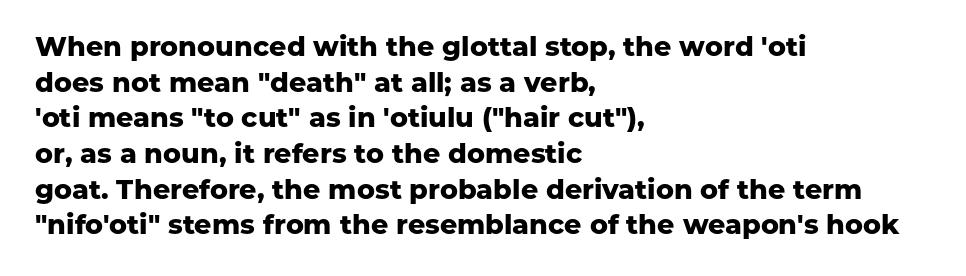
A typesetter would call this leading conventional body-copy spacing. Standard letterfit; no display-style spreading of the glyphs. The axis of the letterforms is exactly vertical. Typeset ragged right — the left edge is the straight one. Clear beneath every line of the passage. Each glyph is drawn with heavy, bold strokes.
